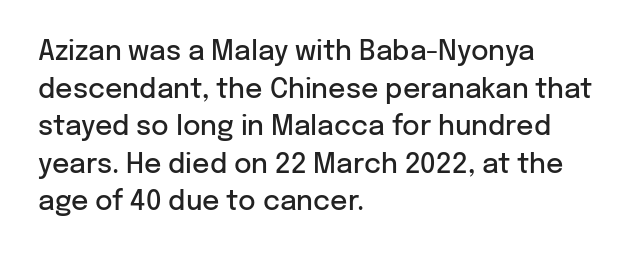
{"italic": "no", "bold": "semi", "underline": "no", "align": "left", "line_spacing": "normal", "line_spacing_ratio": 1.39, "letter_spacing": "normal", "letter_spacing_em": 0.0, "glyph_px": 27}
